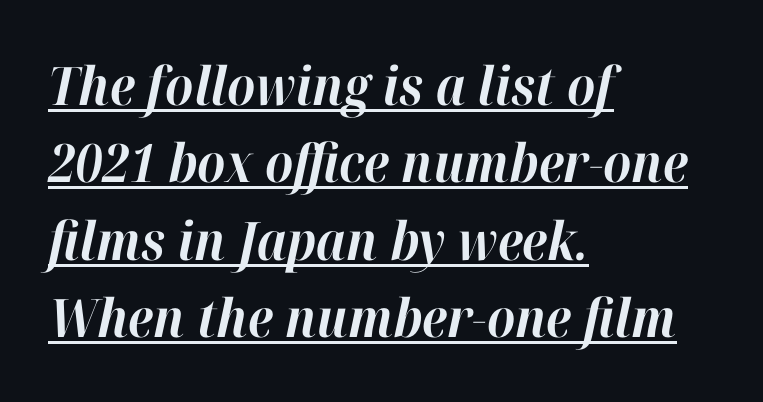
Is the type slanted? Yes — the strokes lean at a clear angle. Casual observation: everything's shoved over to the left. Students, this is bold: see how much ink each stroke carries. Interline gaps are of average width in this sample.
